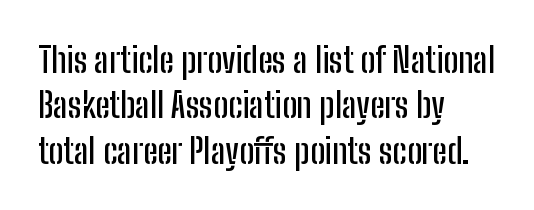
The image shows 35 px condensed sans-serif type, upright; set left-aligned, normal line spacing (1.3x), normal letter spacing, not underlined; low stroke contrast and a medium x-height.
